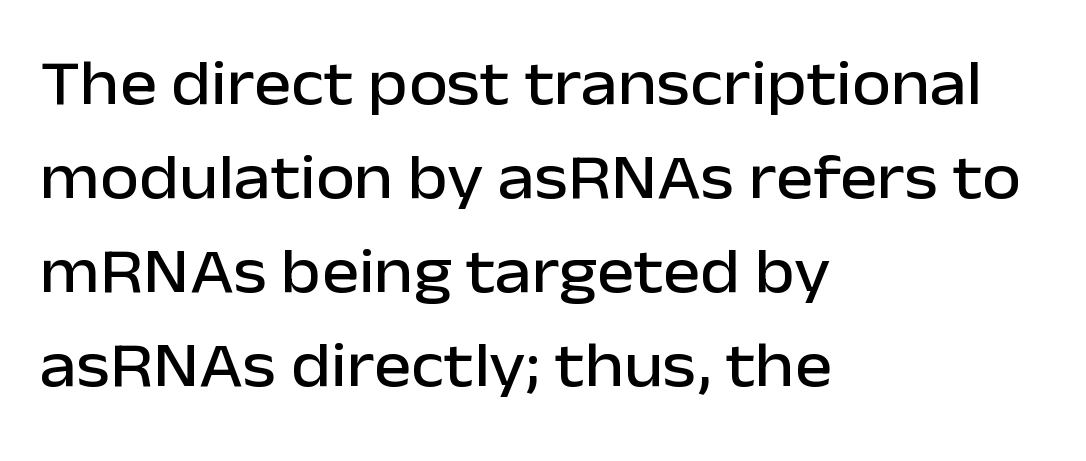
Horizontal alignment here is leftward, the default for most running prose. Examine the stroke ends and you'll find no serifs. Has an underline been added? It has not. The rendering uses natural spacing where letterforms have individual widths. Words appear dense and cohesive because spacing is normal. These lines sit exactly where default settings would place them.
